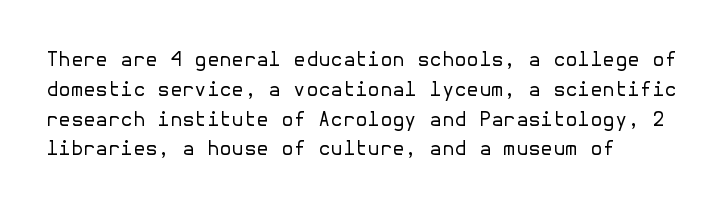
{"italic": "no", "bold": "no", "underline": "no", "line_spacing": "normal", "line_spacing_ratio": 1.49, "letter_spacing": "normal", "letter_spacing_em": 0.0, "glyph_px": 20}
